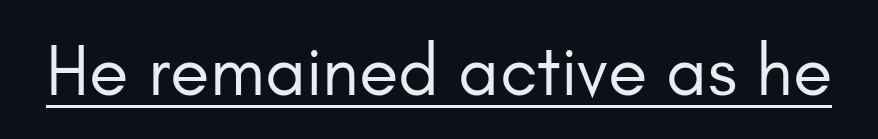
A typesetter would call this proportional, since set widths differ per character. Inter-character spacing is left at the font's built-in metrics. Type style note: lacks serifs. Emphasis is given by a line drawn under the lettering. The weight tops out at a normal text grade.
